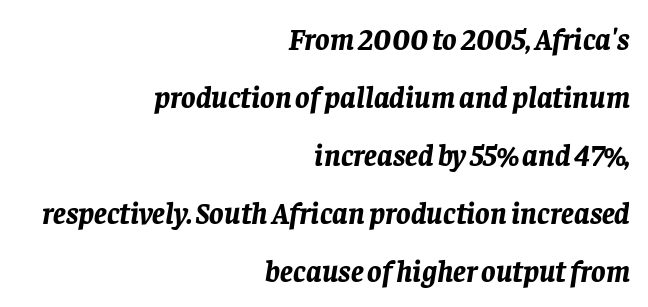
The image shows 30 px bold type, italic (leaning right); set right-aligned, loose line spacing (1.93x), normal letter spacing, not underlined; low stroke contrast and a large x-height.
